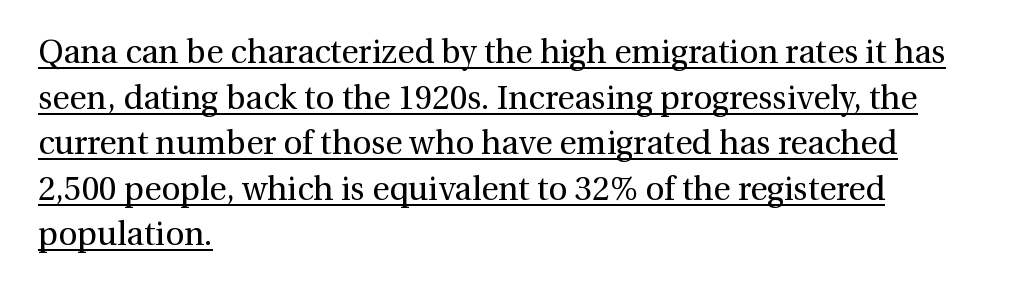
{"serif": "yes", "italic": "no", "bold": "no", "weight": "regular", "width": "normal", "stroke_contrast": "medium", "x_height": "medium", "monospaced": "no", "underline": "yes", "align": "left", "line_spacing": "normal", "line_spacing_ratio": 1.38, "letter_spacing": "normal", "letter_spacing_em": 0.0, "glyph_px": 33}
